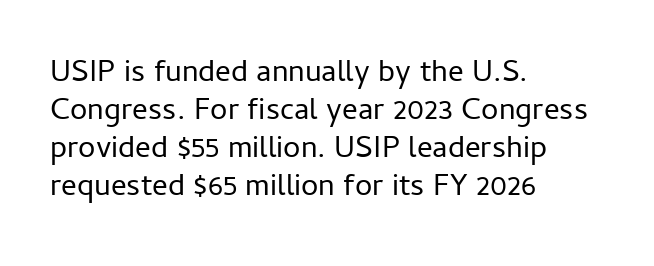
{"serif": "no", "italic": "no", "bold": "no", "weight": "regular", "width": "normal", "stroke_contrast": "low", "x_height": "medium", "monospaced": "no", "underline": "no", "align": "left", "line_spacing_ratio": 1.23, "letter_spacing": "normal", "letter_spacing_em": 0.0, "glyph_px": 31}
